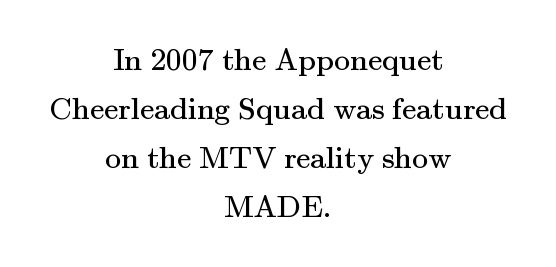
The image shows 32 px regular-weight serif type, upright; set centered, normal line spacing (1.53x), normal letter spacing, not underlined; medium stroke contrast and a small x-height.
